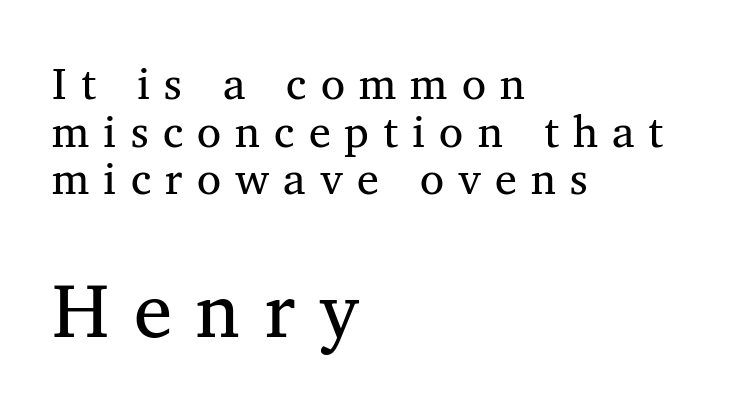
Loose tracking; the words dissolve into strings of separated letters. Unlike a clean sans, this face finishes its strokes with serifs. Baseline-to-baseline distance is barely more than the letter height. Block two is the big one; block one sits smaller above it.
